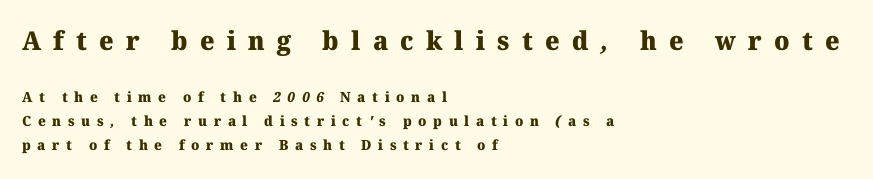
Q: Is the text bold? A: Yes.
Q: Is the text underlined? A: No.
Q: How is the paragraph aligned? A: Left-aligned.
Q: Is the spacing between letters normal or unusually wide? A: Unusually wide.
Q: Is the spacing between lines tight, normal or loose? A: Normal.
Q: Which block of text is set in a larger size, the first (top) or the second (bottom)? A: The first (top) one.
